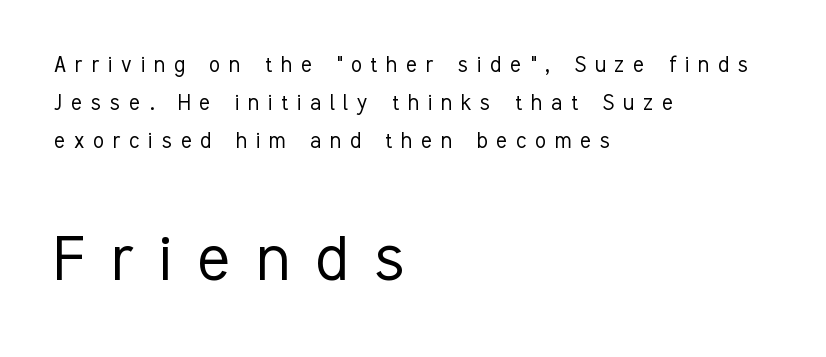
{"serif": "no", "italic": "no", "bold": "no", "weight": "light", "width": "condensed", "stroke_contrast": "low", "x_height": "medium", "monospaced": "no", "underline": "no", "align": "left", "line_spacing": "normal", "line_spacing_ratio": 1.53, "letter_spacing": "wide", "letter_spacing_em": 0.36, "larger_block": "second", "size_ratio": 2.96, "glyph_px": 74}
